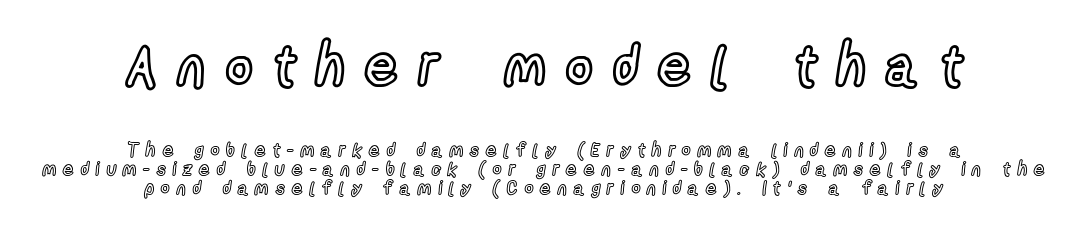
The image shows 57 px condensed type; set centered, tight line spacing (0.99x), unusually wide letter spacing (+0.36 em), not underlined; the first (top) block is 3.0x larger; a medium x-height.
